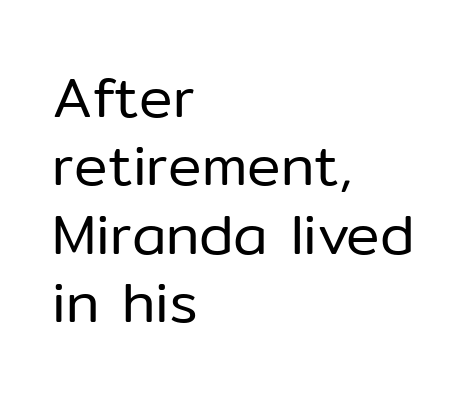
Q: Is the text bold? A: No.
Q: Is the text italic (slanted)? A: No, it is upright.
Q: Is the typeface a serif or a sans-serif typeface? A: Sans-serif.
Q: Is the text underlined? A: No.
Q: How is the paragraph aligned? A: Left-aligned.
Q: Is the spacing between letters normal or unusually wide? A: Normal.
Q: Width (condensed, normal, or wide)? A: Normal.
Q: Stroke contrast? A: Low.
Q: x-height? A: Medium.
Q: Monospaced? A: No.
